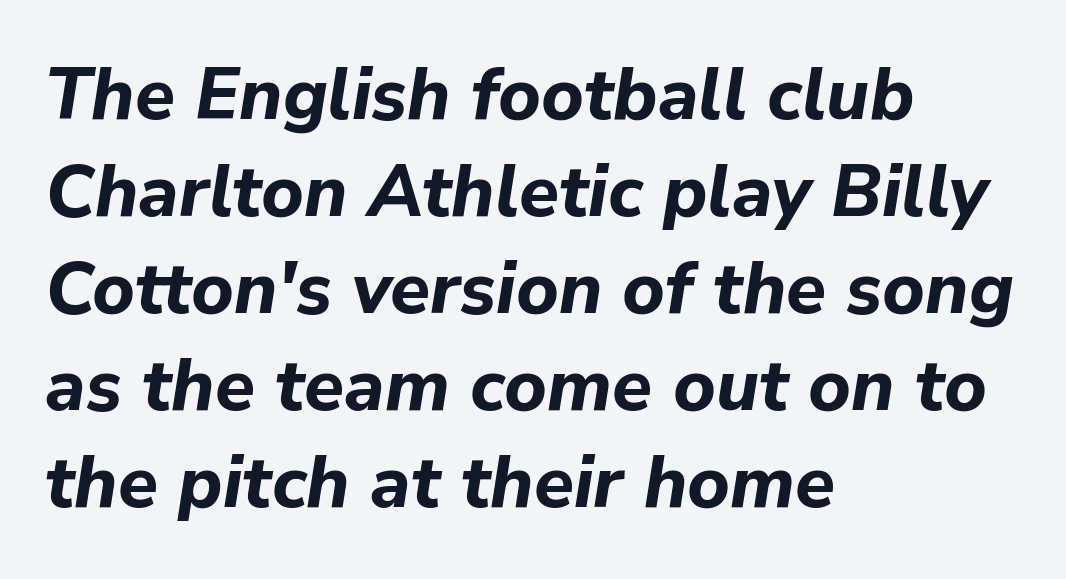
The passage shown is typed in a proportional face where columns would drift. Each row of text sits above clean, open space. Observe the lean: these are italic letterforms. Does the leading feel generous? No, just average.
